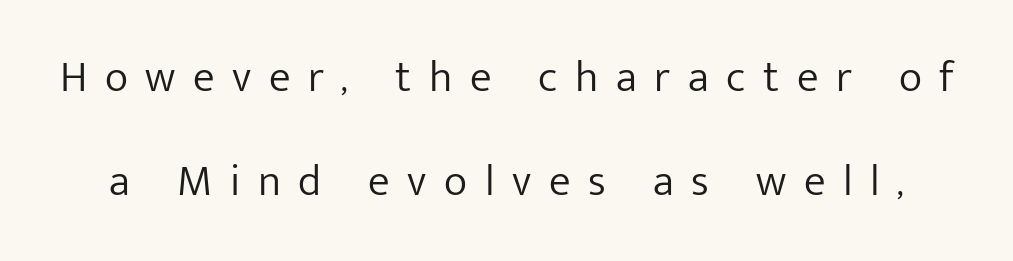
The image shows 44 px light sans-serif type, upright; set loose line spacing (2.37x), unusually wide letter spacing (+0.4 em), not underlined; low stroke contrast and a medium x-height.
